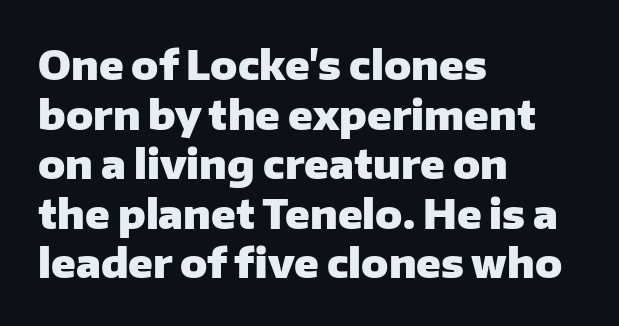
Q: Is the text bold? A: Yes.
Q: Is the text italic (slanted)? A: No, it is upright.
Q: Is the typeface a serif or a sans-serif typeface? A: Sans-serif.
Q: Is the text underlined? A: No.
Q: How is the paragraph aligned? A: Left-aligned.
Q: Is the spacing between letters normal or unusually wide? A: Normal.
Q: Width (condensed, normal, or wide)? A: Normal.
Q: Stroke contrast? A: Low.
Q: x-height? A: Medium.
Q: Monospaced? A: No.
